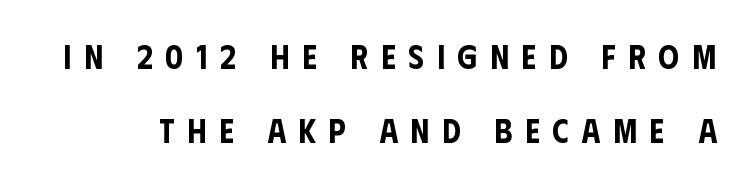
Rows of type keep a wide berth in the vertical direction. These lines are rendered in a variable-pitch font. The letters carry no serifs — their stems end cleanly without finishing strokes. Words appear elongated and porous because spacing is wide.
